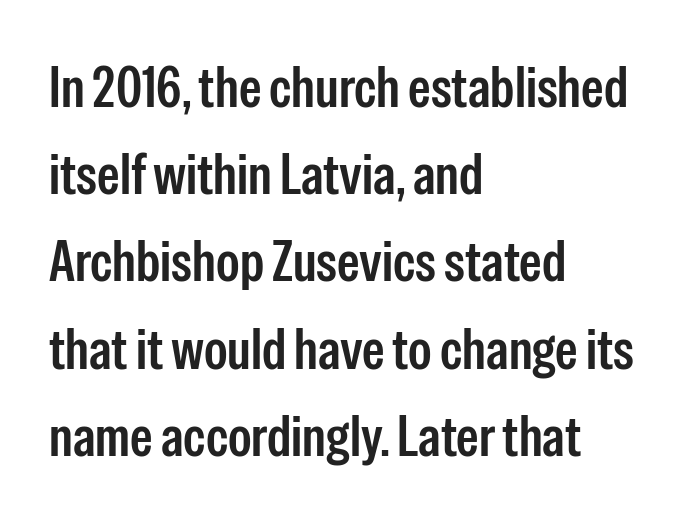
The image shows 57 px condensed sans-serif type, upright; set left-aligned, normal line spacing (1.53x), normal letter spacing, not underlined; low stroke contrast and a medium x-height.
